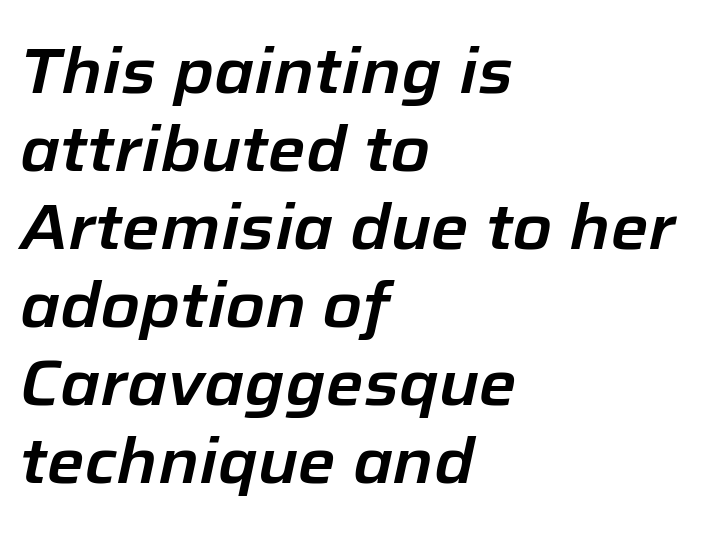
The image shows 64 px text type, italic (leaning right); set left-aligned, line spacing 1.22x, normal letter spacing, not underlined; low stroke contrast and a medium x-height.
